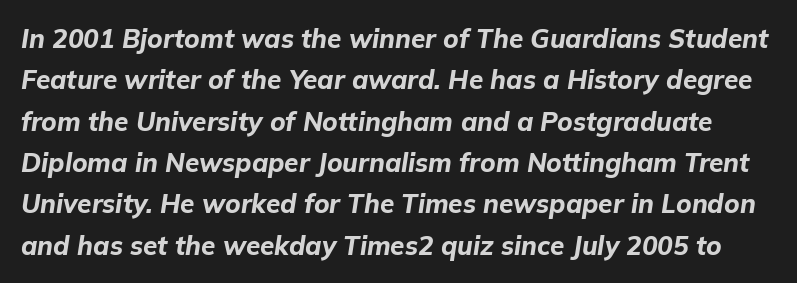
Caption: standard tracking, unaltered. The glyphs look as if they've been sheared to an angle. Compared with typical paragraphs, the rows here are spaced about the same. The glyphs have the mass of a bold cut.
